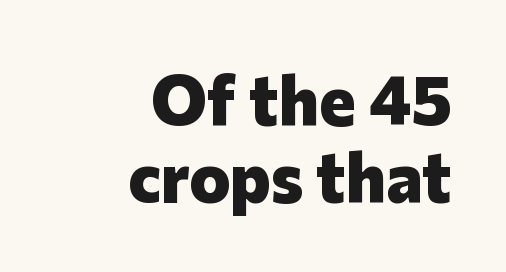
Q: Is the text bold? A: Yes.
Q: Is the text italic (slanted)? A: No, it is upright.
Q: Is the typeface a serif or a sans-serif typeface? A: Sans-serif.
Q: Is the text underlined? A: No.
Q: How is the paragraph aligned? A: Right-aligned.
Q: Is the spacing between letters normal or unusually wide? A: Normal.
Q: Is the spacing between lines tight, normal or loose? A: Tight.
Q: Width (condensed, normal, or wide)? A: Normal.
Q: Stroke contrast? A: Low.
Q: x-height? A: Medium.
Q: Monospaced? A: No.
